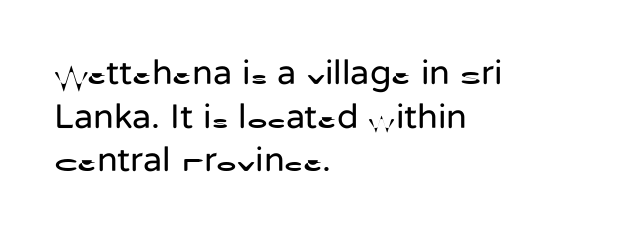
{"serif": "no", "italic": "no", "bold": "no", "weight": "regular", "width": "normal", "stroke_contrast": "low", "x_height": "medium", "monospaced": "no", "underline": "no", "align": "left", "line_spacing": "normal", "line_spacing_ratio": 1.25, "letter_spacing": "normal", "letter_spacing_em": 0.0, "glyph_px": 35}
